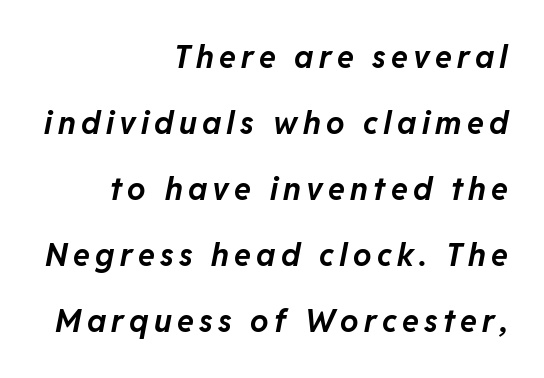
Q: Is the text bold? A: Yes.
Q: Is the text italic (slanted)? A: Yes, it leans right by about 11 degrees.
Q: Is the text underlined? A: No.
Q: How is the paragraph aligned? A: Right-aligned.
Q: Is the spacing between lines tight, normal or loose? A: Loose.
Q: Width (condensed, normal, or wide)? A: Normal.
Q: Stroke contrast? A: Low.
Q: x-height? A: Medium.
Q: Monospaced? A: No.
